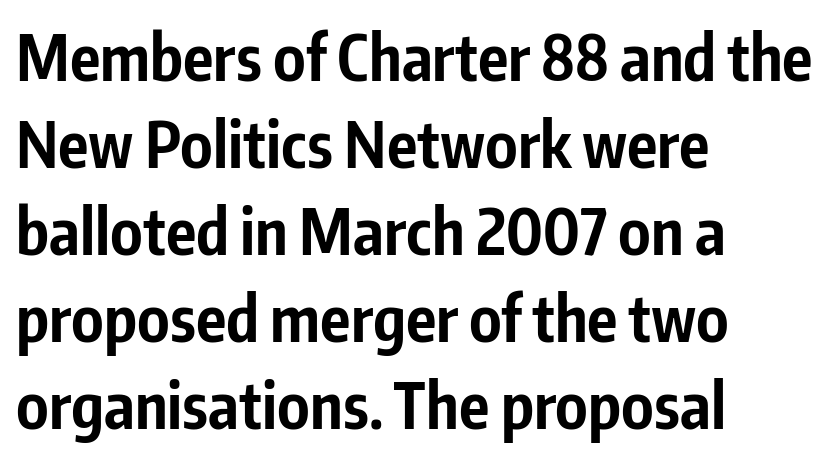
The image shows 63 px bold, condensed sans-serif type, upright; set left-aligned, normal line spacing (1.38x), normal letter spacing, not underlined; low stroke contrast and a medium x-height.
